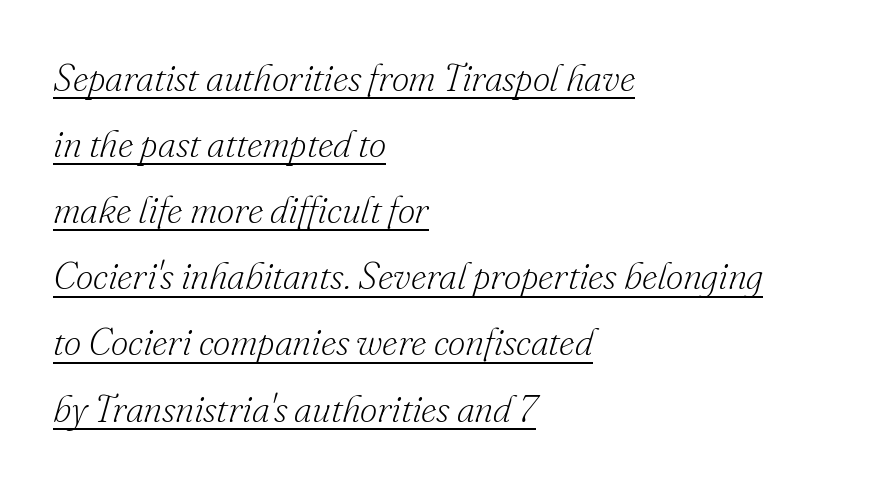
Characters are canted at an angle relative to the baseline's perpendicular. A rule runs beneath these lines of type. Every row of glyphs begins at an identical x-position on the left. The face used here is rendered with its standard letterfit. Weight class: somewhere from thin through regular. Old-style or modern, the face here clearly has serifs.
